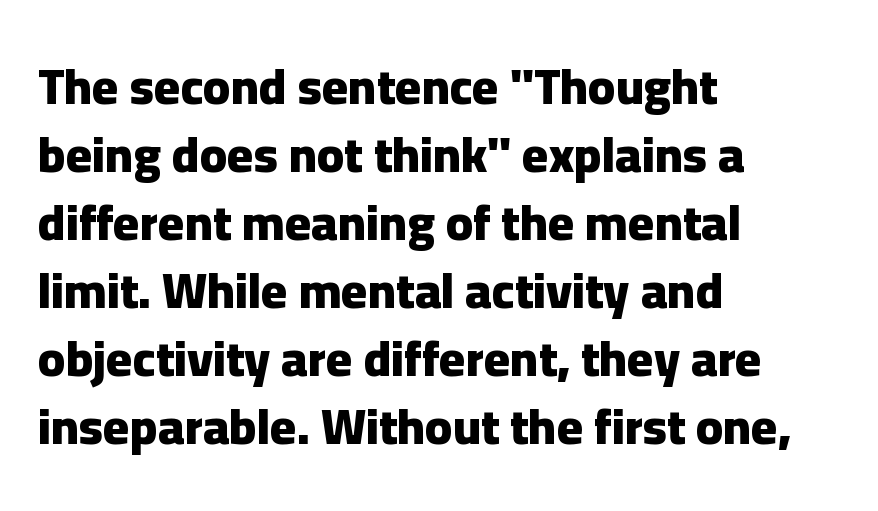
{"serif": "no", "italic": "no", "bold": "yes", "weight": "heavy", "width": "normal", "stroke_contrast": "low", "x_height": "medium", "monospaced": "no", "underline": "no", "align": "left", "line_spacing": "normal", "line_spacing_ratio": 1.36, "letter_spacing": "normal", "letter_spacing_em": 0.0, "glyph_px": 50}
